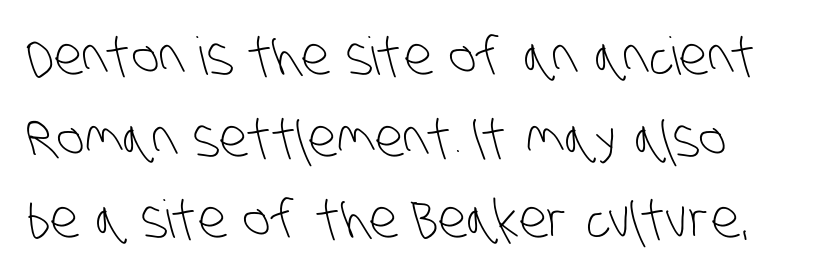
{"serif": "no", "bold": "no", "weight": "light", "width": "condensed", "stroke_contrast": "low", "x_height": "large", "monospaced": "no", "underline": "no", "line_spacing": "normal", "line_spacing_ratio": 1.57, "letter_spacing": "normal", "letter_spacing_em": 0.0, "glyph_px": 52}
